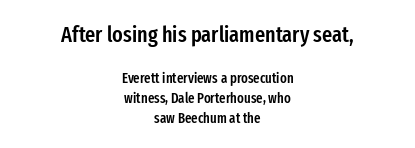
{"italic": "no", "bold": "semi", "underline": "no", "align": "center", "line_spacing": "normal", "line_spacing_ratio": 1.4, "letter_spacing": "normal", "letter_spacing_em": 0.0, "larger_block": "first", "size_ratio": 1.57, "glyph_px": 22}
